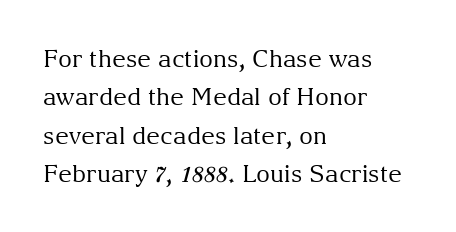
Q: Is the text bold? A: No.
Q: Is the text italic (slanted)? A: No, it is upright.
Q: Is the text underlined? A: No.
Q: How is the paragraph aligned? A: Left-aligned.
Q: Is the spacing between letters normal or unusually wide? A: Normal.
Q: Is the spacing between lines tight, normal or loose? A: Normal.
